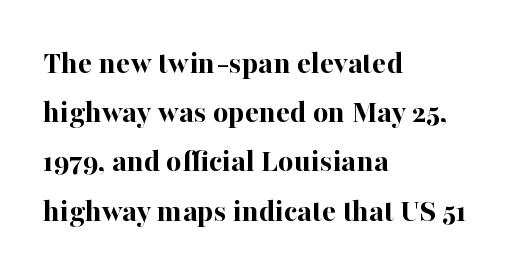
Q: Is the text bold? A: Yes.
Q: Is the text italic (slanted)? A: No, it is upright.
Q: Is the typeface a serif or a sans-serif typeface? A: Serif.
Q: Is the text underlined? A: No.
Q: How is the paragraph aligned? A: Left-aligned.
Q: Is the spacing between letters normal or unusually wide? A: Normal.
Q: Is the spacing between lines tight, normal or loose? A: Normal.
Q: Width (condensed, normal, or wide)? A: Normal.
Q: Stroke contrast? A: High.
Q: x-height? A: Medium.
Q: Monospaced? A: No.
